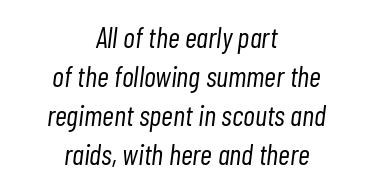
The image shows 29 px light, condensed type, italic (leaning right); set centered, normal line spacing (1.35x), normal letter spacing, not underlined; low stroke contrast and a medium x-height.
